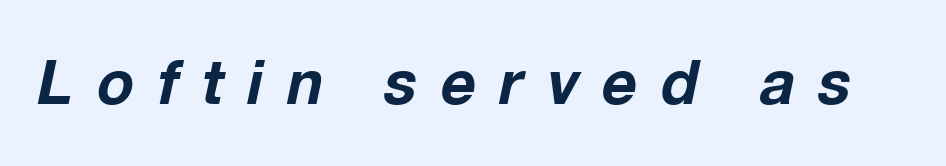
The baseline area is clear. Note the varied advance widths — an 'i' is clearly narrower than an 'm'. This is oblique type, the kind used for emphasis or titles. Here the glyphs are tracked loosely, breaking word shapes into spaced letters.
